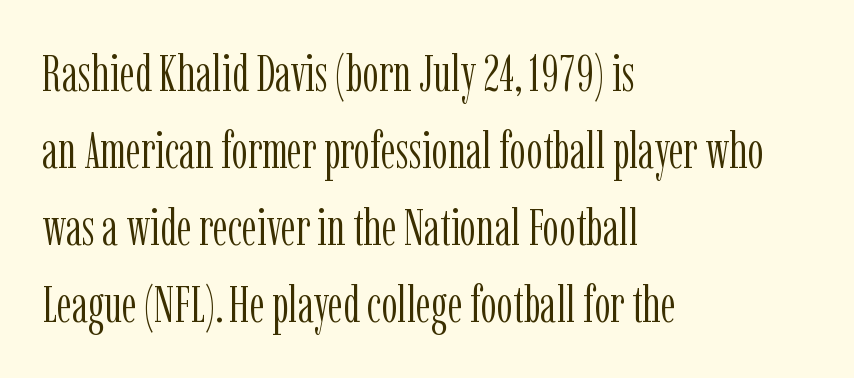
The image shows 51 px light, condensed serif type, upright; set left-aligned, normal line spacing (1.51x), normal letter spacing, not underlined; low stroke contrast and a medium x-height.
